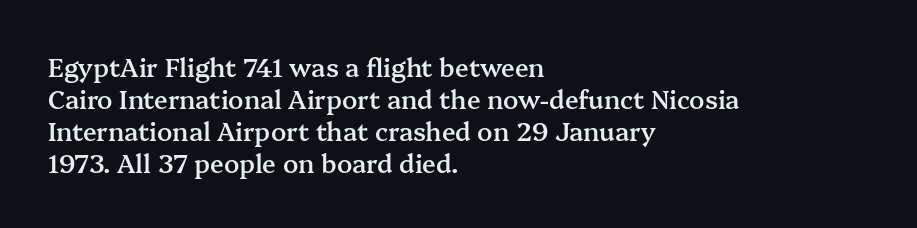
Q: Is the text bold? A: Semi-bold.
Q: Is the text italic (slanted)? A: No, it is upright.
Q: Is the text underlined? A: No.
Q: How is the paragraph aligned? A: Left-aligned.
Q: Is the spacing between letters normal or unusually wide? A: Normal.
Q: Is the spacing between lines tight, normal or loose? A: Normal.
